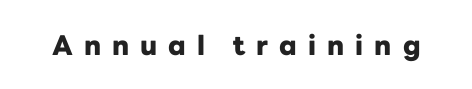
The image shows 27 px bold type, upright; set unusually wide letter spacing (+0.41 em), not underlined.
